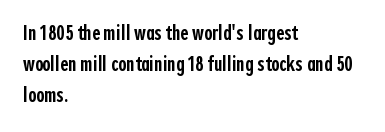
Q: Is the text bold? A: Semi-bold.
Q: Is the text italic (slanted)? A: No, it is upright.
Q: Is the text underlined? A: No.
Q: How is the paragraph aligned? A: Left-aligned.
Q: Is the spacing between letters normal or unusually wide? A: Normal.
Q: Is the spacing between lines tight, normal or loose? A: Normal.
